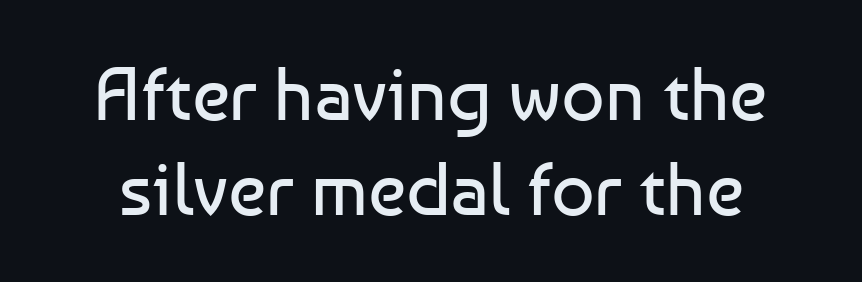
You could not count columns in this text — the font is proportionally spaced. Each stroke keeps to a modest, everyday thickness or less. The lettering holds an erect, upright posture throughout. Normally led — the rows are evenly, conventionally spaced. Each row of text sits above clean, open space. Classification — sans serif.
